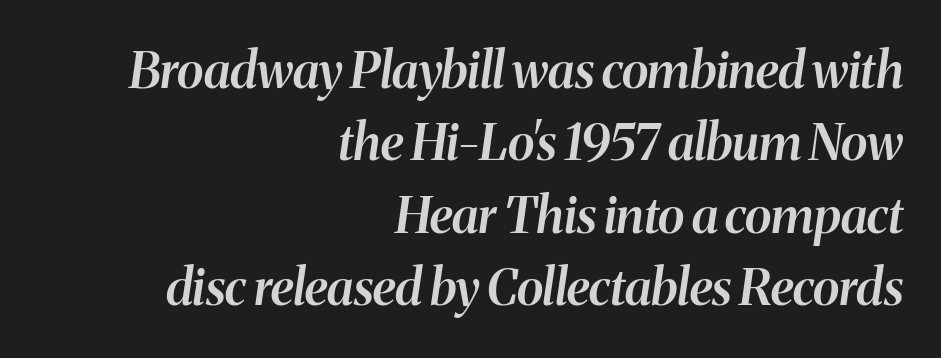
{"italic": "yes", "lean": "right", "slant_degrees": 8, "bold": "semi", "weight": "semibold", "width": "normal", "stroke_contrast": "medium", "x_height": "medium", "monospaced": "no", "underline": "no", "align": "right", "line_spacing": "normal", "line_spacing_ratio": 1.45, "letter_spacing": "normal", "letter_spacing_em": 0.0, "glyph_px": 50}
